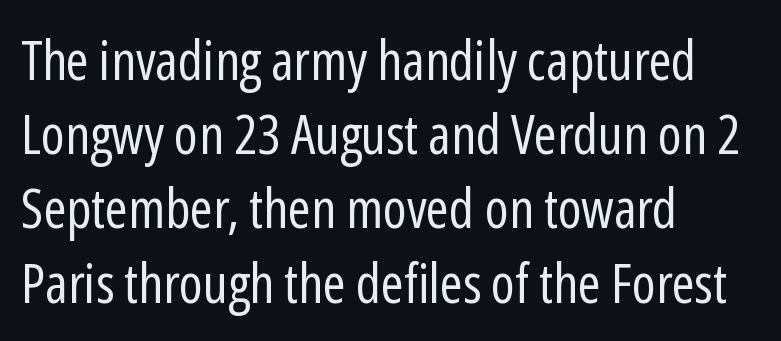
{"serif": "no", "italic": "no", "bold": "no", "weight": "regular", "width": "condensed", "stroke_contrast": "low", "x_height": "medium", "monospaced": "no", "underline": "no", "align": "left", "line_spacing": "normal", "line_spacing_ratio": 1.35, "letter_spacing": "normal", "letter_spacing_em": 0.0, "glyph_px": 55}
